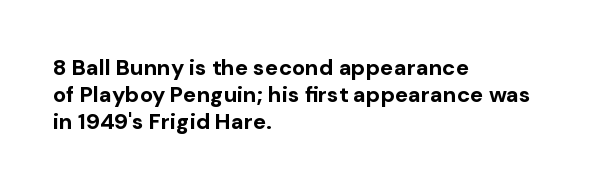
The image shows 22 px bold type, upright; set left-aligned, line spacing 1.22x, normal letter spacing, not underlined.
